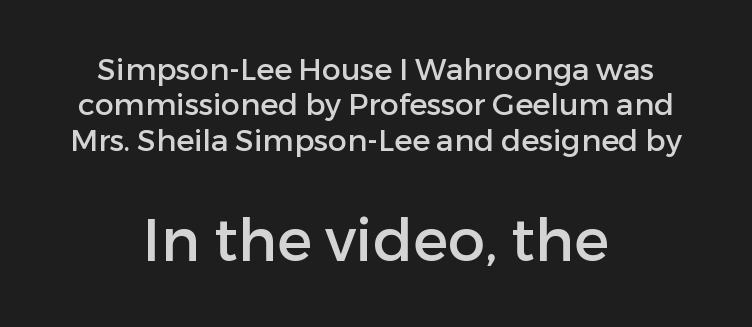
The image shows 59 px sans-serif type, upright; set centered, line spacing 1.18x, normal letter spacing, not underlined; the second (bottom) block is 1.97x larger; low stroke contrast and a medium x-height.
